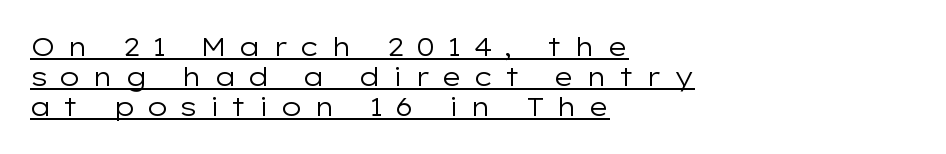
Each stroke keeps to a modest, everyday thickness or less. This rendering widens character spacing well past its baseline value. The rag falls on the right side of this text block. Descenders here cross a horizontal rule under the line. The letters stand upright; this is a roman face.
